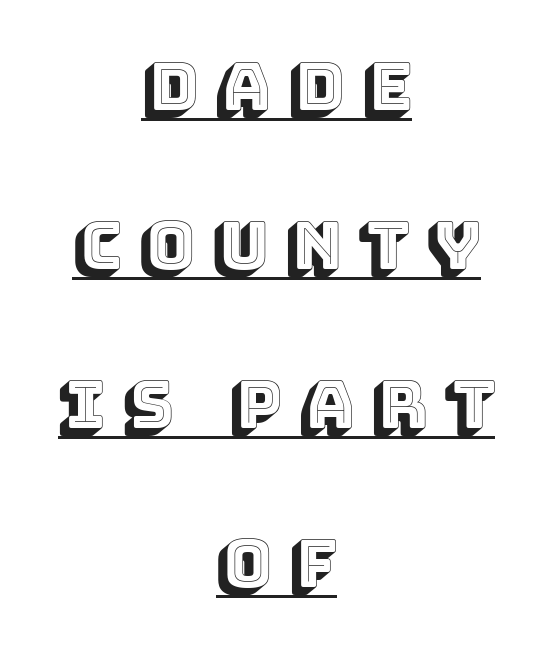
The image shows 66 px text type, upright; set centered, loose line spacing (2.41x), unusually wide letter spacing (+0.27 em), underlined; a large x-height.
